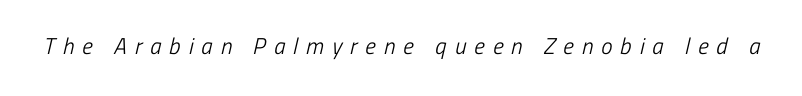
Caption: expanded tracking, letters set apart. This is not heavy type; no bold has been used. A clean baseline with only descenders dipping below it.
